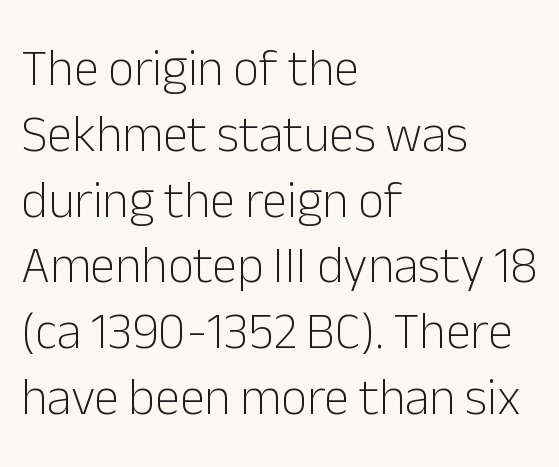
Q: Is the text bold? A: No.
Q: Is the text italic (slanted)? A: No, it is upright.
Q: Is the typeface a serif or a sans-serif typeface? A: Sans-serif.
Q: Is the text underlined? A: No.
Q: How is the paragraph aligned? A: Left-aligned.
Q: Is the spacing between letters normal or unusually wide? A: Normal.
Q: Is the spacing between lines tight, normal or loose? A: Normal.
Q: Width (condensed, normal, or wide)? A: Normal.
Q: Stroke contrast? A: Low.
Q: x-height? A: Medium.
Q: Monospaced? A: No.
